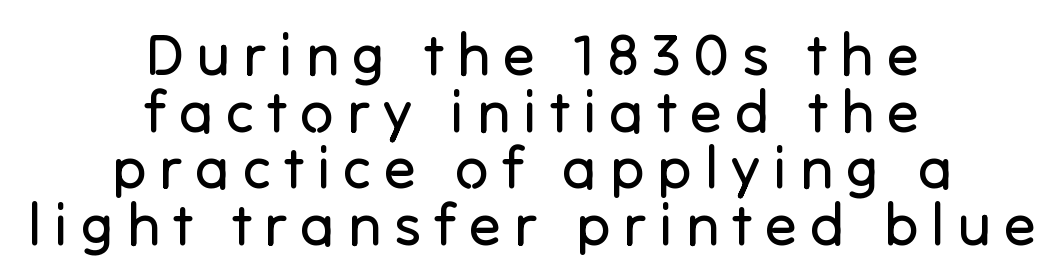
The image shows 59 px regular-weight sans-serif type, upright; set centered, tight line spacing (0.96x), unusually wide letter spacing (+0.22 em), not underlined; low stroke contrast and a medium x-height.
